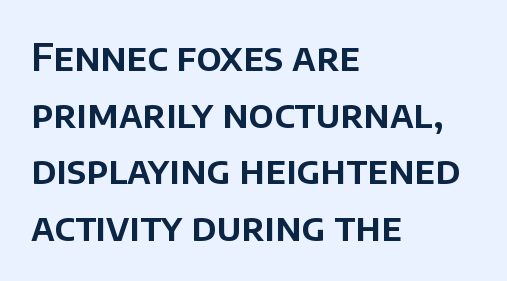
The image shows 38 px sans-serif type, upright; set left-aligned, normal line spacing (1.49x), normal letter spacing, not underlined; low stroke contrast and a large x-height.
